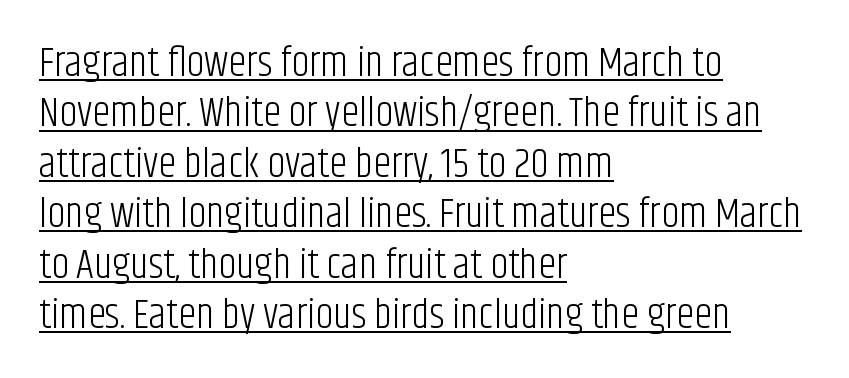
Line starts are locked; line ends wander. Looks like regular typesetting: each glyph gets only the width it needs. Every word sits above its own underline. Nope, not italic — everything's standing straight.
